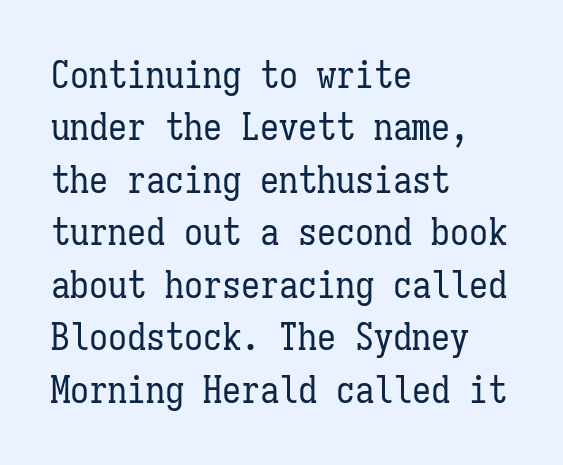
{"italic": "no", "bold": "no", "weight": "regular", "width": "condensed", "stroke_contrast": "low", "x_height": "medium", "monospaced": "yes", "underline": "no", "align": "left", "line_spacing": "normal", "line_spacing_ratio": 1.38, "letter_spacing": "normal", "letter_spacing_em": 0.0, "glyph_px": 38}
